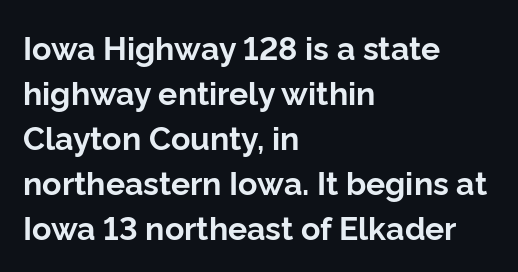
{"serif": "no", "italic": "no", "bold": "yes", "weight": "bold", "width": "normal", "stroke_contrast": "low", "x_height": "medium", "monospaced": "no", "underline": "no", "align": "left", "line_spacing": "normal", "line_spacing_ratio": 1.41, "letter_spacing": "normal", "letter_spacing_em": 0.0, "glyph_px": 32}
